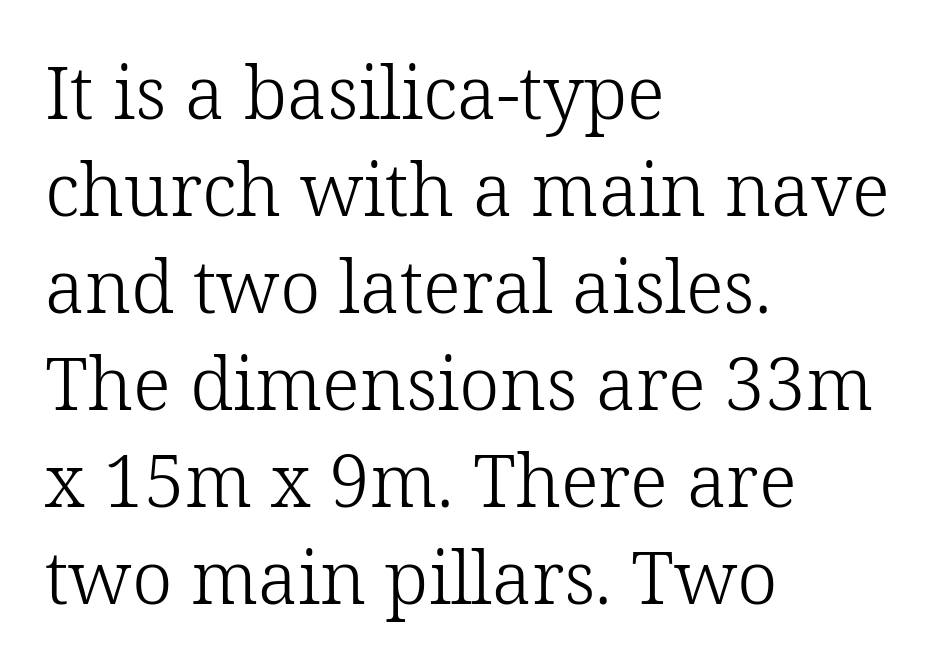
The image shows 73 px light serif type, upright; set left-aligned, normal line spacing (1.33x), normal letter spacing, not underlined; low stroke contrast and a medium x-height.
